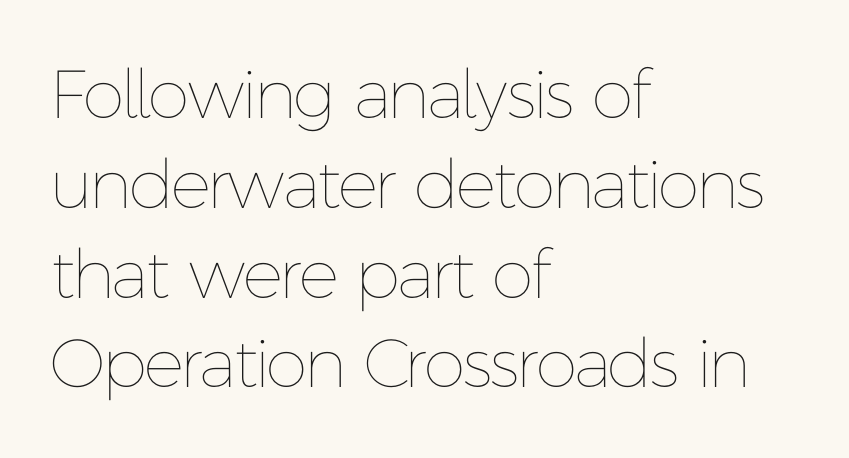
The space between consecutive lines is moderate. Varying glyph widths throughout — classic text-font behaviour. This sample uses plain, unmodified letter spacing. The font's upright variant was chosen for this text.
